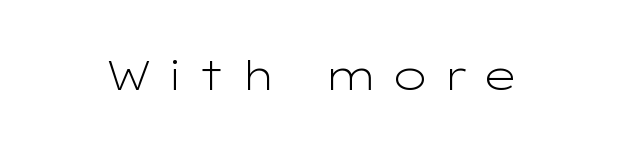
Clear beneath every line of the passage. The letters advance in unequal steps, a hallmark of proportional type. Compared with typical body copy, the letter spacing here is much looser. Heft: none added — not bold.
